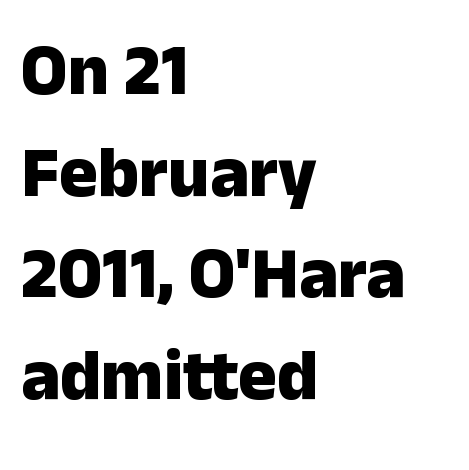
This rendering employs a face without finishing strokes, i.e., a sans-serif. Think of a printed novel: that variable character pitch is what you see here. These lines were composed using upright roman letters. These lines sit exactly where default settings would place them. Its strokes are broad and dark, the hallmark of bold type.
